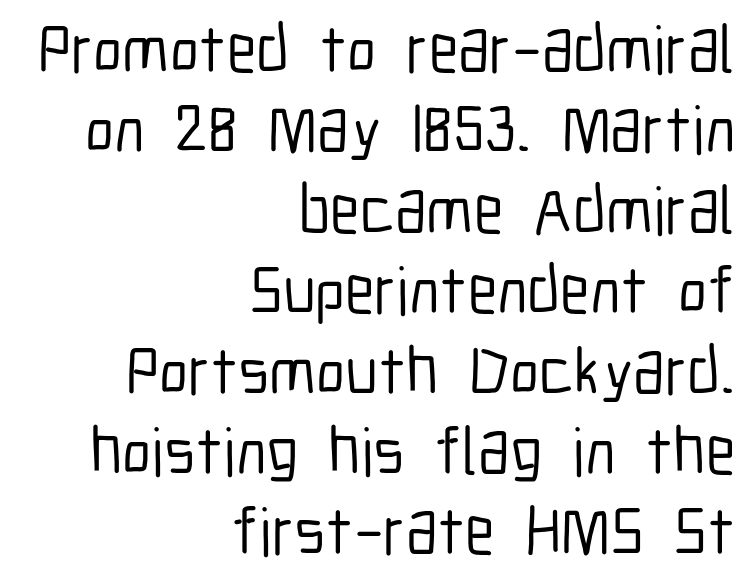
Q: Is the text italic (slanted)? A: No, it is upright.
Q: Is the typeface a serif or a sans-serif typeface? A: Sans-serif.
Q: Is the text underlined? A: No.
Q: How is the paragraph aligned? A: Right-aligned.
Q: Is the spacing between letters normal or unusually wide? A: Normal.
Q: Width (condensed, normal, or wide)? A: Condensed.
Q: Stroke contrast? A: Low.
Q: x-height? A: Medium.
Q: Monospaced? A: No.
